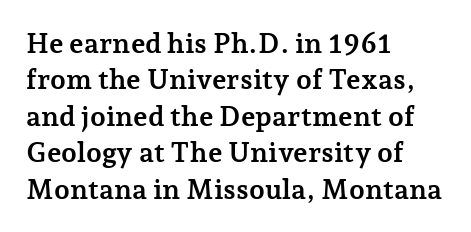
Q: Is the text bold? A: Yes.
Q: Is the text italic (slanted)? A: No, it is upright.
Q: Is the typeface a serif or a sans-serif typeface? A: Serif.
Q: Is the text underlined? A: No.
Q: How is the paragraph aligned? A: Left-aligned.
Q: Is the spacing between letters normal or unusually wide? A: Normal.
Q: Is the spacing between lines tight, normal or loose? A: Normal.
Q: Width (condensed, normal, or wide)? A: Normal.
Q: Stroke contrast? A: Low.
Q: x-height? A: Medium.
Q: Monospaced? A: No.
